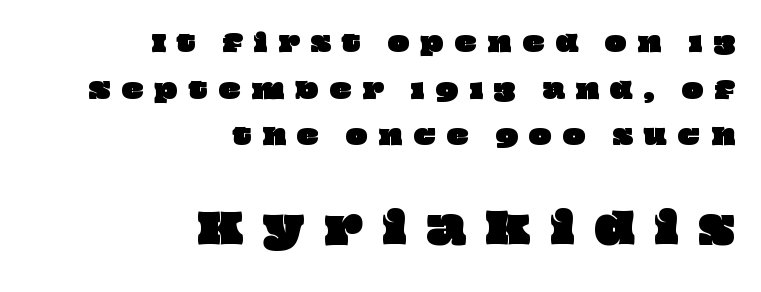
Q: Is the text underlined? A: No.
Q: How is the paragraph aligned? A: Right-aligned.
Q: Is the spacing between letters normal or unusually wide? A: Unusually wide.
Q: Is the spacing between lines tight, normal or loose? A: Loose.
Q: Which block of text is set in a larger size, the first (top) or the second (bottom)? A: The second (bottom) one.
Q: Width (condensed, normal, or wide)? A: Wide.
Q: Stroke contrast? A: Low.
Q: x-height? A: Large.
Q: Monospaced? A: No.
